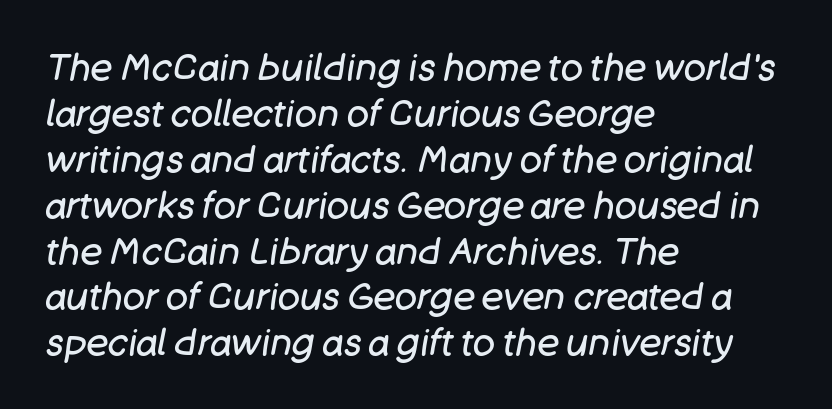
{"italic": "yes", "lean": "right", "slant_degrees": 11, "bold": "no", "weight": "regular", "width": "normal", "stroke_contrast": "low", "x_height": "large", "monospaced": "no", "underline": "no", "align": "left", "line_spacing_ratio": 1.24, "letter_spacing": "normal", "letter_spacing_em": 0.0, "glyph_px": 37}
